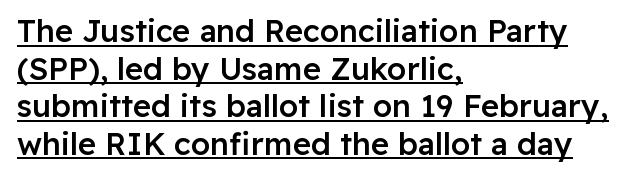
Q: Is the text bold? A: Semi-bold.
Q: Is the text italic (slanted)? A: No, it is upright.
Q: Is the typeface a serif or a sans-serif typeface? A: Sans-serif.
Q: Is the text underlined? A: Yes.
Q: How is the paragraph aligned? A: Left-aligned.
Q: Is the spacing between letters normal or unusually wide? A: Normal.
Q: Width (condensed, normal, or wide)? A: Normal.
Q: Stroke contrast? A: Low.
Q: x-height? A: Medium.
Q: Monospaced? A: No.
